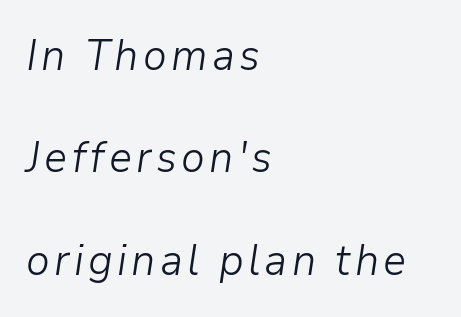
{"italic": "yes", "lean": "right", "slant_degrees": 9, "bold": "no", "weight": "light", "width": "normal", "stroke_contrast": "low", "x_height": "medium", "monospaced": "no", "underline": "no", "align": "left", "line_spacing": "loose", "line_spacing_ratio": 2.38, "glyph_px": 43}
